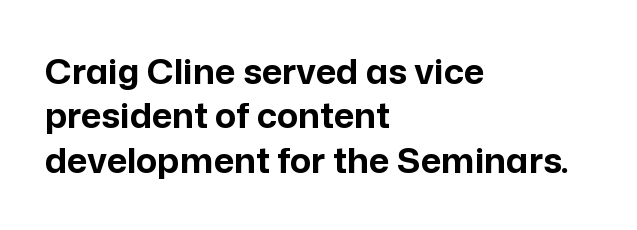
Q: Is the text bold? A: Yes.
Q: Is the text italic (slanted)? A: No, it is upright.
Q: Is the typeface a serif or a sans-serif typeface? A: Sans-serif.
Q: Is the text underlined? A: No.
Q: How is the paragraph aligned? A: Left-aligned.
Q: Is the spacing between letters normal or unusually wide? A: Normal.
Q: Is the spacing between lines tight, normal or loose? A: Normal.
Q: Width (condensed, normal, or wide)? A: Normal.
Q: Stroke contrast? A: Low.
Q: x-height? A: Medium.
Q: Monospaced? A: No.
